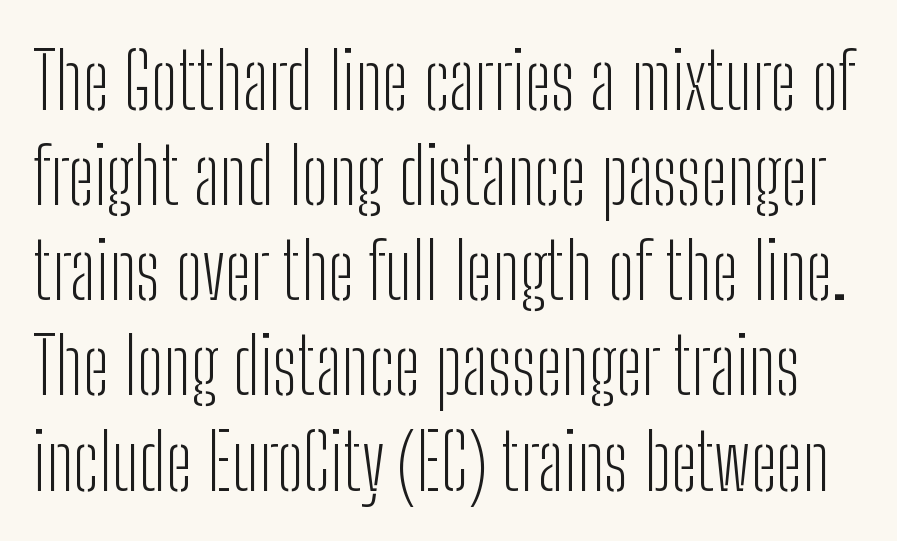
Q: Is the text bold? A: No.
Q: Is the text italic (slanted)? A: No, it is upright.
Q: Is the typeface a serif or a sans-serif typeface? A: Sans-serif.
Q: Is the text underlined? A: No.
Q: Is the spacing between letters normal or unusually wide? A: Normal.
Q: Width (condensed, normal, or wide)? A: Condensed.
Q: Stroke contrast? A: Low.
Q: x-height? A: Medium.
Q: Monospaced? A: No.
